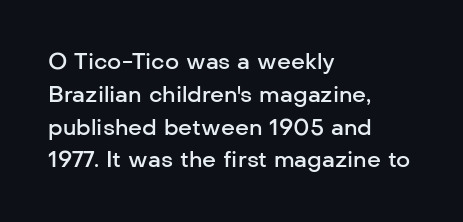
The image shows 22 px text type, upright; set left-aligned, normal line spacing (1.49x), normal letter spacing, not underlined.
